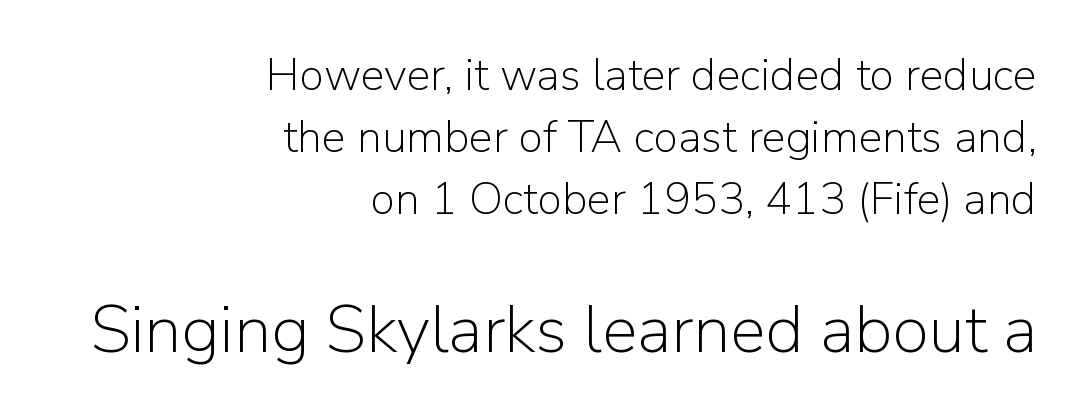
{"serif": "no", "italic": "no", "bold": "no", "weight": "light", "width": "normal", "stroke_contrast": "low", "x_height": "medium", "monospaced": "no", "underline": "no", "align": "right", "line_spacing": "normal", "line_spacing_ratio": 1.38, "letter_spacing": "normal", "letter_spacing_em": 0.0, "larger_block": "second", "size_ratio": 1.49, "glyph_px": 67}
